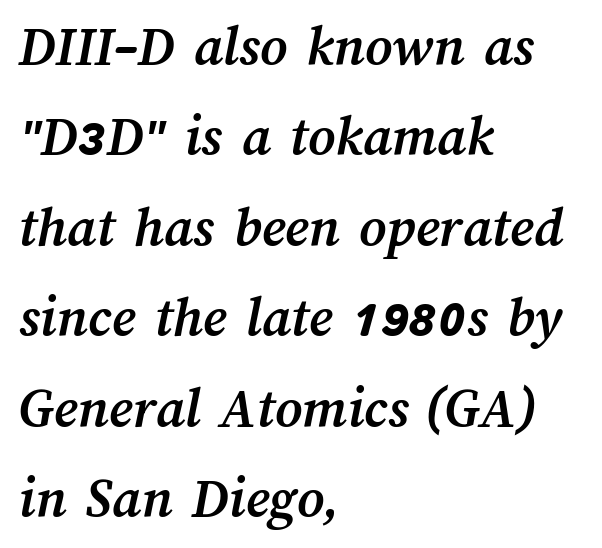
{"bold": "yes", "weight": "semibold", "width": "normal", "stroke_contrast": "medium", "x_height": "medium", "monospaced": "no", "underline": "no", "align": "left", "line_spacing": "normal", "line_spacing_ratio": 1.56, "letter_spacing": "normal", "letter_spacing_em": 0.0, "glyph_px": 58}
